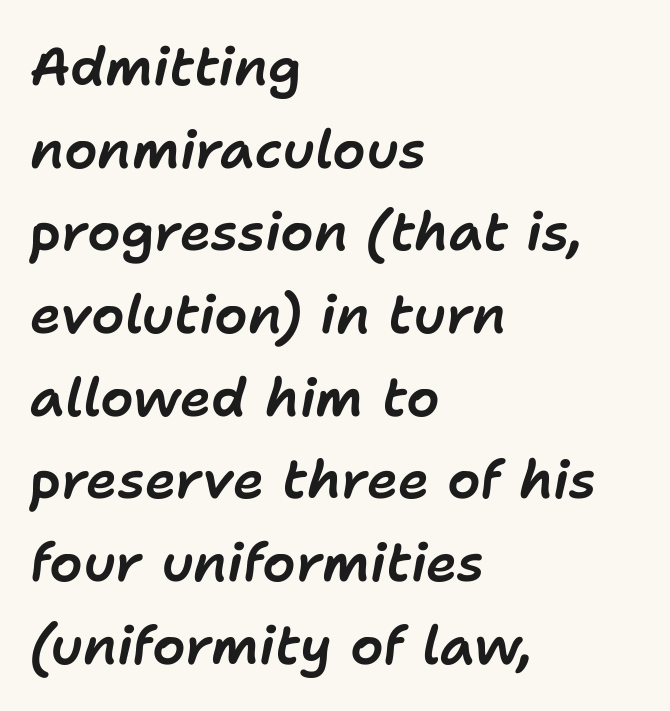
Q: Is the text italic (slanted)? A: Yes, it leans right by about 11 degrees.
Q: Is the text underlined? A: No.
Q: How is the paragraph aligned? A: Left-aligned.
Q: Is the spacing between letters normal or unusually wide? A: Normal.
Q: Is the spacing between lines tight, normal or loose? A: Normal.
Q: Width (condensed, normal, or wide)? A: Normal.
Q: Stroke contrast? A: Low.
Q: x-height? A: Medium.
Q: Monospaced? A: No.
